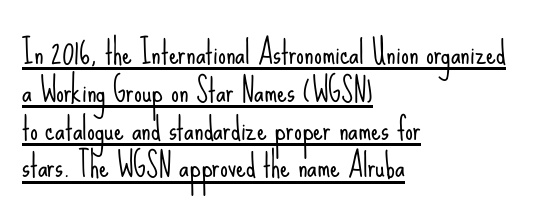
Q: Is the text bold? A: No.
Q: Is the text italic (slanted)? A: No, it is upright.
Q: Is the typeface a serif or a sans-serif typeface? A: Sans-serif.
Q: Is the text underlined? A: Yes.
Q: How is the paragraph aligned? A: Left-aligned.
Q: Is the spacing between letters normal or unusually wide? A: Normal.
Q: Width (condensed, normal, or wide)? A: Condensed.
Q: Stroke contrast? A: Low.
Q: x-height? A: Small.
Q: Monospaced? A: No.
